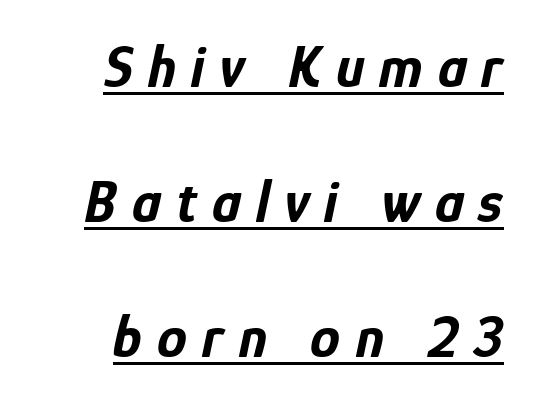
Q: Is the text bold? A: Yes.
Q: Is the text italic (slanted)? A: Yes, it leans right by about 12 degrees.
Q: Is the text underlined? A: Yes.
Q: How is the paragraph aligned? A: Right-aligned.
Q: Is the spacing between letters normal or unusually wide? A: Unusually wide.
Q: Is the spacing between lines tight, normal or loose? A: Loose.
Q: Width (condensed, normal, or wide)? A: Condensed.
Q: Stroke contrast? A: Low.
Q: x-height? A: Medium.
Q: Monospaced? A: No.
